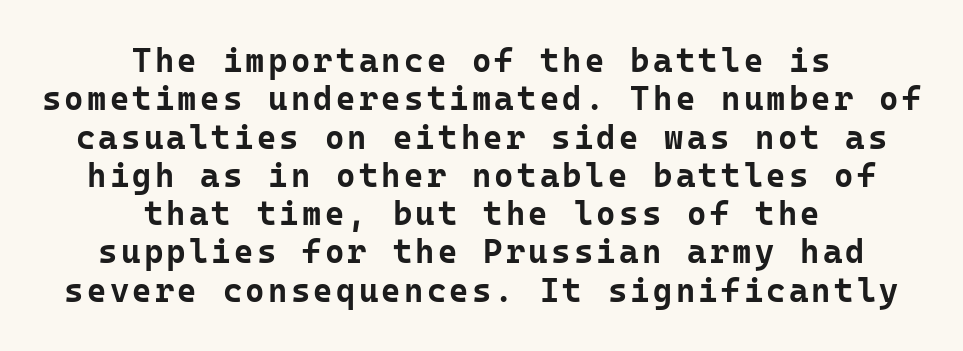
Q: Is the text bold? A: Yes.
Q: Is the text italic (slanted)? A: No, it is upright.
Q: Is the typeface a serif or a sans-serif typeface? A: Sans-serif.
Q: Is the text underlined? A: No.
Q: How is the paragraph aligned? A: Centered.
Q: Width (condensed, normal, or wide)? A: Normal.
Q: Stroke contrast? A: Low.
Q: x-height? A: Medium.
Q: Monospaced? A: Yes.
